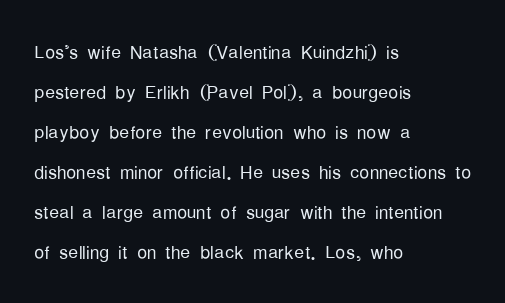
The area under the type is left untouched. A typesetter would mark this as roman, not italic. What's the leading like? Ordinary, nothing unusual. A typesetter would call this zero additional tracking. Which margin do the lines hug? The left one — the right edge is uneven. The cut favours lightness, reaching ordinary text weight at its darkest.
